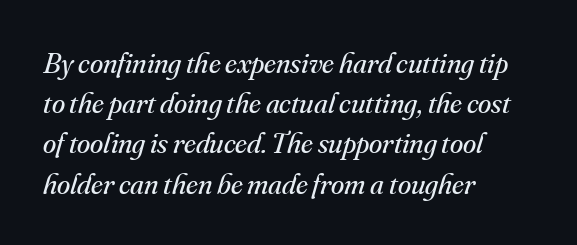
The image shows 30 px regular-weight serif type, italic (leaning right); set left-aligned, normal line spacing (1.34x), normal letter spacing, not underlined; medium stroke contrast and a small x-height.
